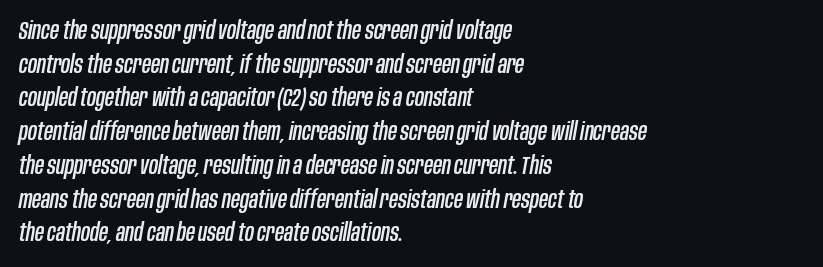
Q: Is the text italic (slanted)? A: Yes, it leans right by about 10 degrees.
Q: Is the text underlined? A: No.
Q: How is the paragraph aligned? A: Left-aligned.
Q: Is the spacing between letters normal or unusually wide? A: Normal.
Q: Is the spacing between lines tight, normal or loose? A: Normal.
